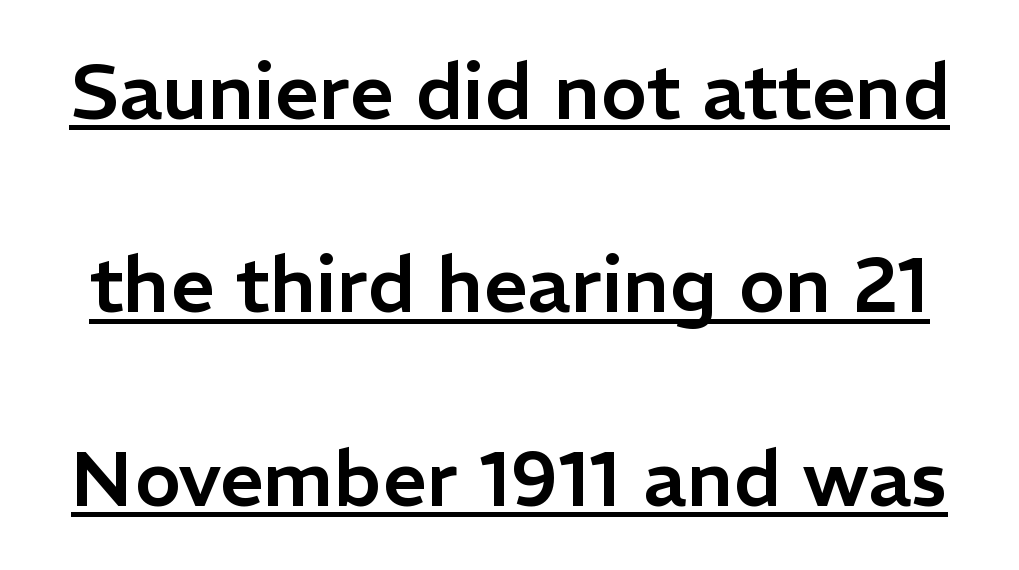
{"serif": "no", "italic": "no", "width": "normal", "stroke_contrast": "low", "x_height": "medium", "monospaced": "no", "underline": "yes", "line_spacing": "loose", "line_spacing_ratio": 2.48, "letter_spacing": "normal", "letter_spacing_em": 0.0, "glyph_px": 78}
